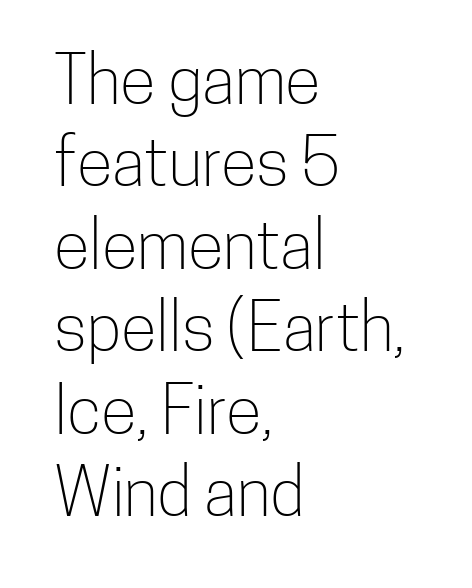
{"serif": "no", "italic": "no", "bold": "no", "weight": "light", "width": "condensed", "stroke_contrast": "low", "x_height": "medium", "monospaced": "no", "underline": "no", "align": "left", "line_spacing": "normal", "line_spacing_ratio": 1.25, "letter_spacing": "normal", "letter_spacing_em": 0.0, "glyph_px": 66}
